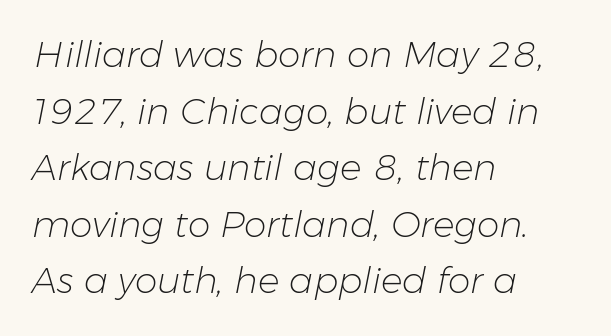
Q: Is the text bold? A: No.
Q: Is the text italic (slanted)? A: Yes, it leans right by about 11 degrees.
Q: Is the text underlined? A: No.
Q: How is the paragraph aligned? A: Left-aligned.
Q: Is the spacing between letters normal or unusually wide? A: Normal.
Q: Is the spacing between lines tight, normal or loose? A: Normal.
Q: Width (condensed, normal, or wide)? A: Normal.
Q: Stroke contrast? A: Low.
Q: x-height? A: Medium.
Q: Monospaced? A: No.
